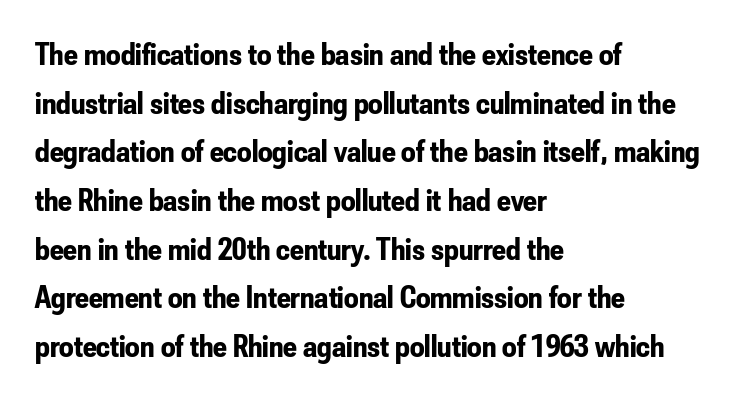
{"serif": "no", "italic": "no", "bold": "yes", "weight": "bold", "width": "condensed", "stroke_contrast": "low", "x_height": "small", "monospaced": "no", "underline": "no", "align": "left", "line_spacing": "normal", "line_spacing_ratio": 1.52, "letter_spacing": "normal", "letter_spacing_em": 0.0, "glyph_px": 32}
